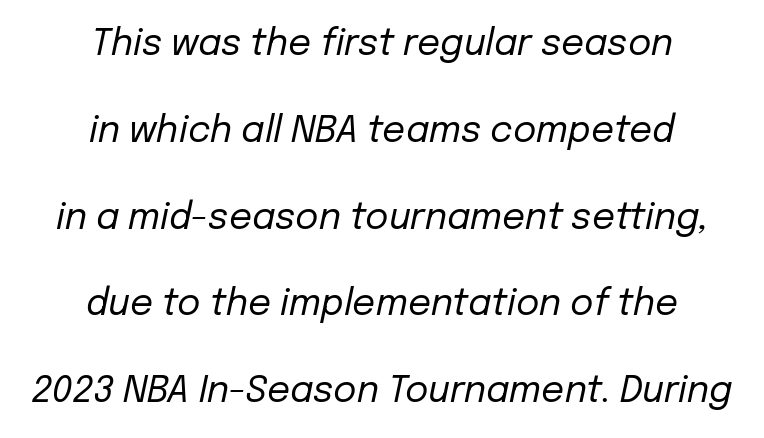
{"italic": "yes", "lean": "right", "slant_degrees": 12, "bold": "no", "weight": "regular", "width": "normal", "stroke_contrast": "low", "x_height": "medium", "monospaced": "no", "underline": "no", "align": "center", "line_spacing": "loose", "line_spacing_ratio": 2.41, "letter_spacing": "normal", "letter_spacing_em": 0.0, "glyph_px": 36}
